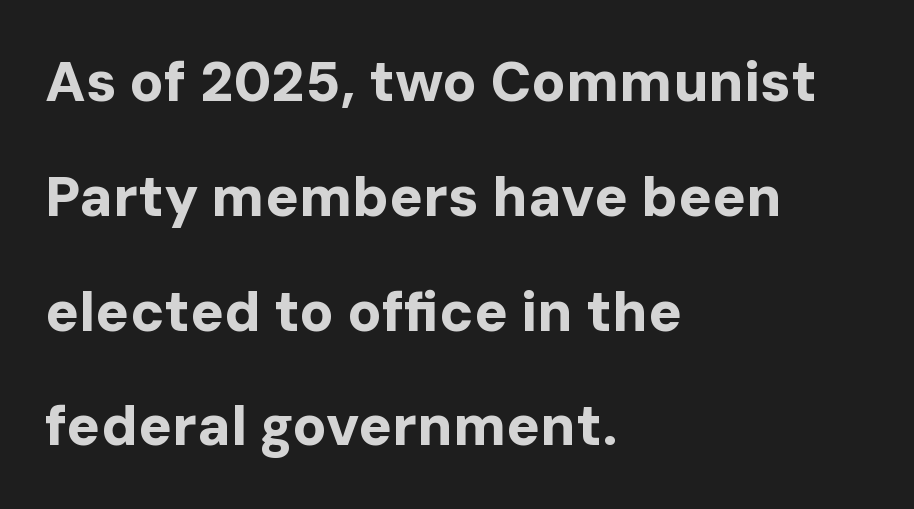
The image shows 56 px bold sans-serif type, upright; set left-aligned, loose line spacing (2.05x), normal letter spacing, not underlined; low stroke contrast and a medium x-height.
